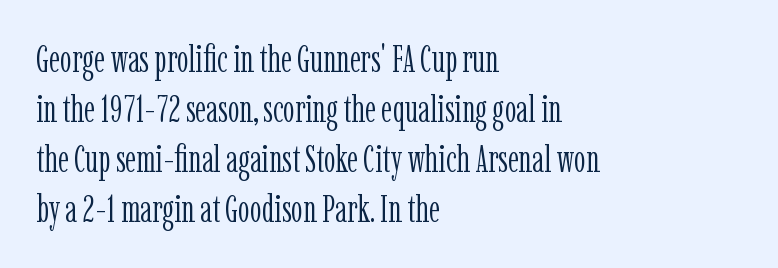
Small tapered or slab feet sit at the stroke ends, so this counts as serif. Here the glyphs are tracked normally, forming tight word shapes. Nobody drew a line under any word here. The letters stand upright; this is a roman face. Summary of weight: not heavy and not bold. The passage shown is typed in a proportional face where columns would drift.
